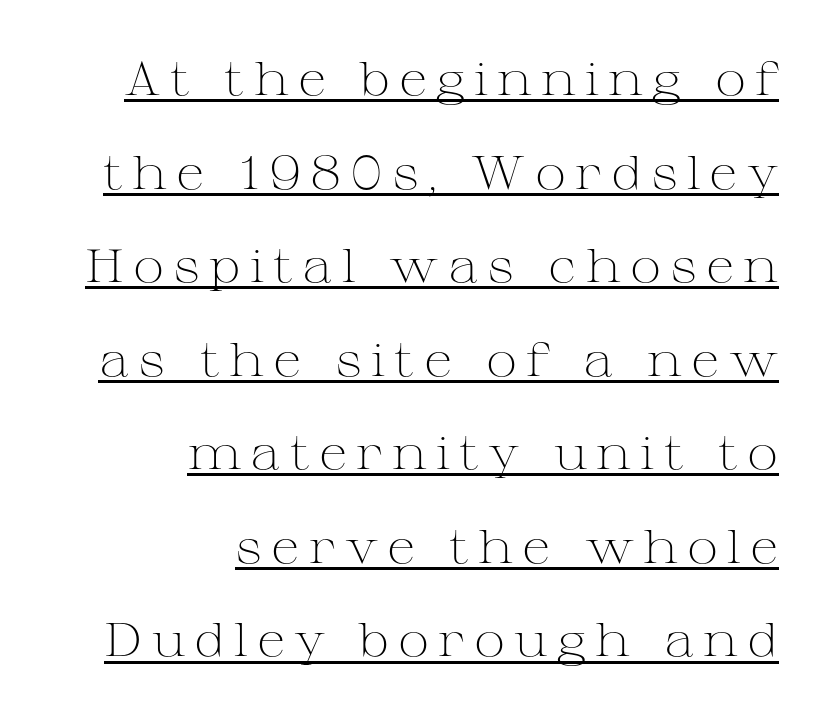
In designer terms, the underline attribute is active on this setting. No chunkiness to these letters — they're not bold. Each letter's strokes conclude with small projecting serifs. Line spacing here is loose. In CSS terms this would be text-align: right.
